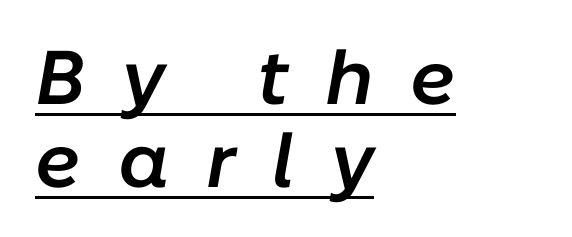
{"italic": "yes", "lean": "right", "slant_degrees": 10, "bold": "semi", "weight": "semibold", "width": "normal", "stroke_contrast": "low", "x_height": "medium", "monospaced": "no", "underline": "yes", "align": "left", "line_spacing": "tight", "line_spacing_ratio": 1.09, "letter_spacing": "wide", "letter_spacing_em": 0.48, "glyph_px": 76}
